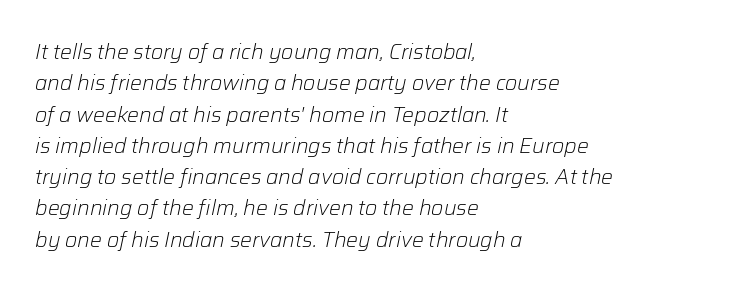
The text carries the slant typical of an italic or oblique font. The rendering uses a moderate line-height, typical for paragraphs. Compared with a typical body face, this is equally light or lighter still. The passage shown is not underscored anywhere. This rendering leaves character spacing at its baseline value. The rag falls on the right side of this text block.
